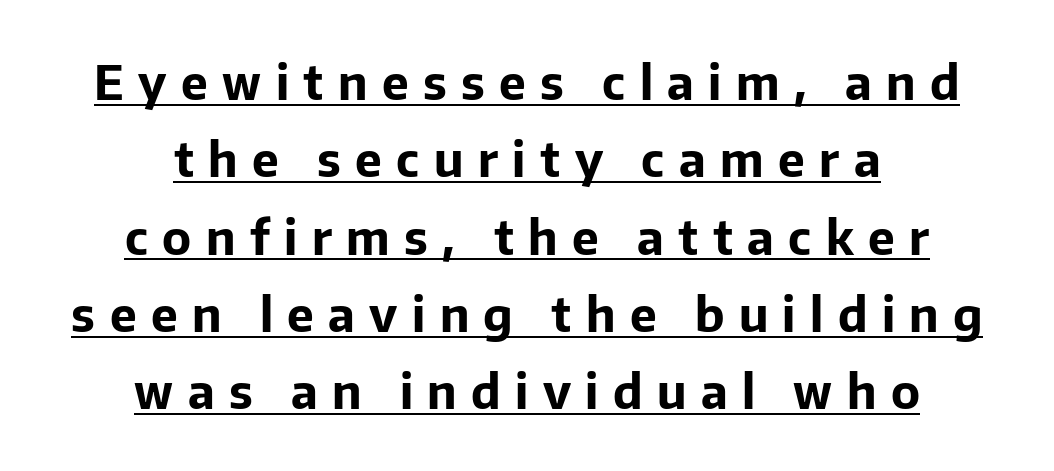
The image shows 48 px bold sans-serif type, upright; set centered, normal line spacing (1.61x), unusually wide letter spacing (+0.3 em), underlined; low stroke contrast and a medium x-height.
